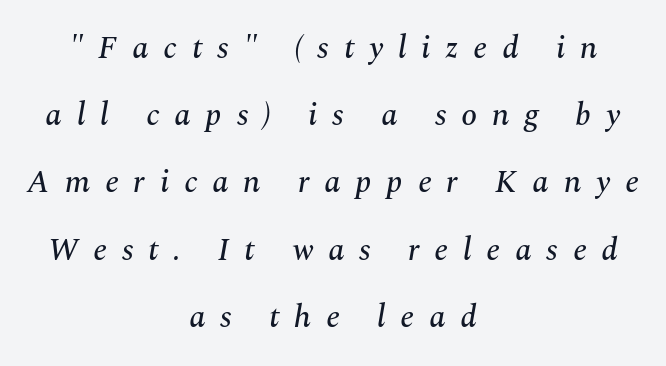
{"serif": "yes", "italic": "yes", "lean": "right", "slant_degrees": 10, "width": "normal", "stroke_contrast": "medium", "x_height": "medium", "monospaced": "no", "underline": "no", "align": "center", "line_spacing": "loose", "line_spacing_ratio": 2.1, "letter_spacing": "wide", "letter_spacing_em": 0.46, "glyph_px": 32}
